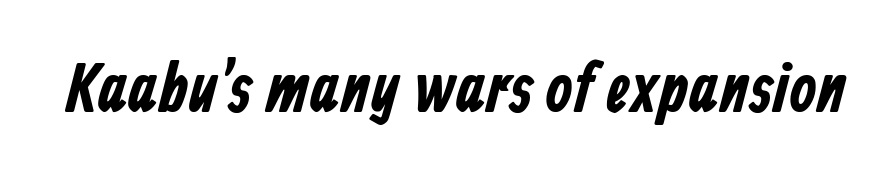
The image shows 69 px condensed sans-serif type; set normal letter spacing, not underlined; low stroke contrast and a medium x-height.
